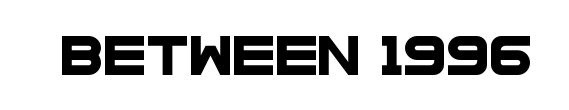
Q: Is the typeface a serif or a sans-serif typeface? A: Sans-serif.
Q: Is the text underlined? A: No.
Q: Is the spacing between letters normal or unusually wide? A: Normal.
Q: Width (condensed, normal, or wide)? A: Wide.
Q: Stroke contrast? A: Low.
Q: x-height? A: Large.
Q: Monospaced? A: No.
